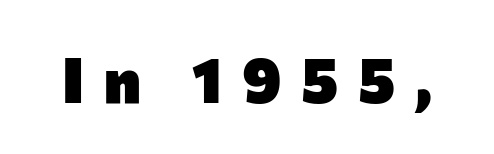
{"serif": "no", "italic": "no", "bold": "yes", "weight": "heavy", "width": "normal", "stroke_contrast": "low", "x_height": "medium", "monospaced": "no", "underline": "no", "letter_spacing": "wide", "letter_spacing_em": 0.31, "glyph_px": 63}
